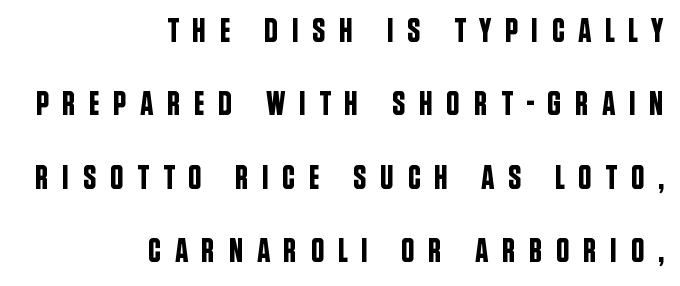
Stroke terminals: plain, sans-serif. Each letter keeps its own natural width here, so spacing adapts to shape. The block of text is sparse from top to bottom, with ample space between rows. The gaps between neighbouring characters are conspicuously large. You can tell it's not italic because the verticals are truly vertical.
